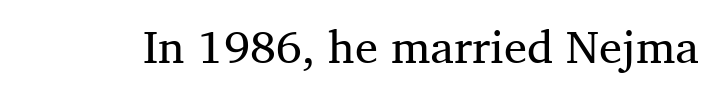
Q: Is the text bold? A: No.
Q: Is the text italic (slanted)? A: No, it is upright.
Q: Is the typeface a serif or a sans-serif typeface? A: Serif.
Q: Is the text underlined? A: No.
Q: Is the spacing between letters normal or unusually wide? A: Normal.
Q: Width (condensed, normal, or wide)? A: Normal.
Q: Stroke contrast? A: Medium.
Q: x-height? A: Medium.
Q: Monospaced? A: No.
